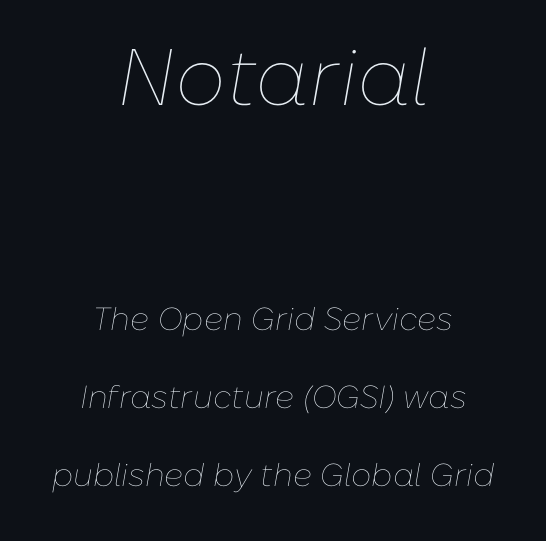
Q: Is the text bold? A: No.
Q: Is the text italic (slanted)? A: Yes, it leans right by about 10 degrees.
Q: Is the text underlined? A: No.
Q: How is the paragraph aligned? A: Centered.
Q: Is the spacing between letters normal or unusually wide? A: Normal.
Q: Is the spacing between lines tight, normal or loose? A: Loose.
Q: Which block of text is set in a larger size, the first (top) or the second (bottom)? A: The first (top) one.
Q: Width (condensed, normal, or wide)? A: Normal.
Q: Stroke contrast? A: Low.
Q: x-height? A: Medium.
Q: Monospaced? A: No.
